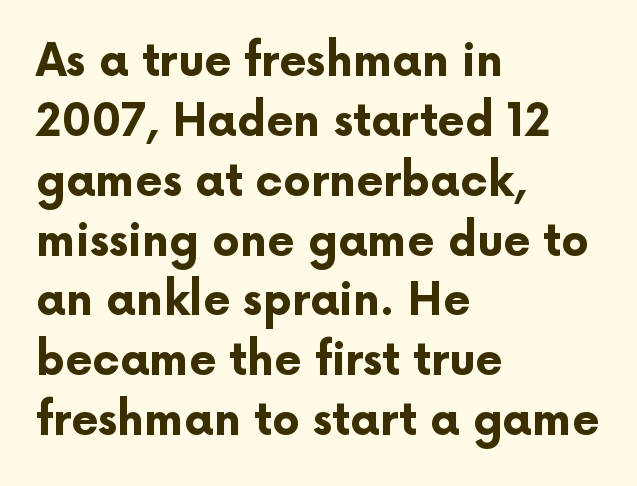
The image shows 44 px bold sans-serif type, upright; set left-aligned, normal line spacing (1.36x), normal letter spacing, not underlined; low stroke contrast and a medium x-height.
